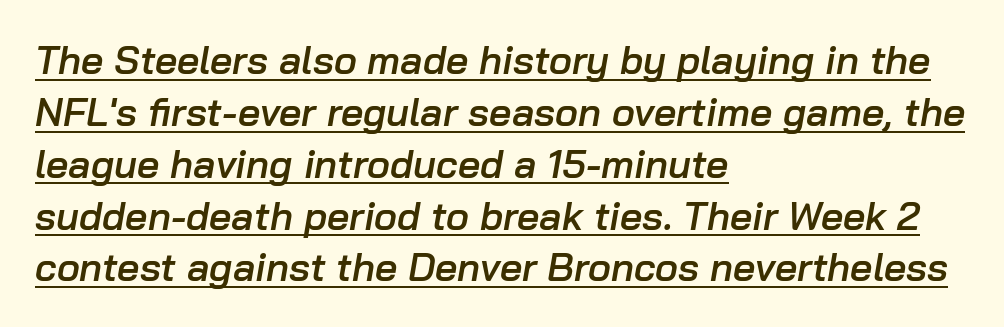
Q: Is the text bold? A: Semi-bold.
Q: Is the text italic (slanted)? A: Yes, it leans right by about 10 degrees.
Q: Is the text underlined? A: Yes.
Q: How is the paragraph aligned? A: Left-aligned.
Q: Is the spacing between letters normal or unusually wide? A: Normal.
Q: Is the spacing between lines tight, normal or loose? A: Normal.
Q: Width (condensed, normal, or wide)? A: Normal.
Q: Stroke contrast? A: Low.
Q: x-height? A: Medium.
Q: Monospaced? A: No.
